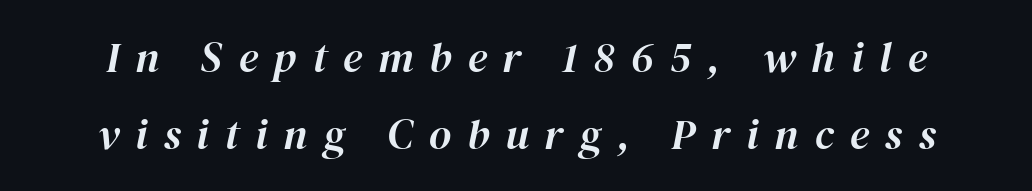
Looks like regular typesetting: each glyph gets only the width it needs. The font's italic variant was chosen for this text. How are the letters spaced? Widely, with obvious added tracking. The baseline area is clear.
